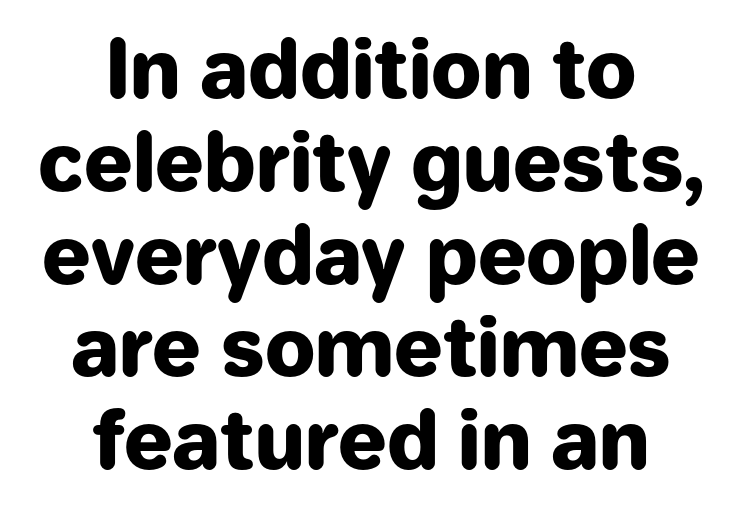
{"serif": "no", "italic": "no", "bold": "yes", "weight": "heavy", "width": "normal", "stroke_contrast": "low", "x_height": "medium", "monospaced": "no", "underline": "no", "align": "center", "line_spacing_ratio": 1.16, "letter_spacing": "normal", "letter_spacing_em": 0.0, "glyph_px": 80}
